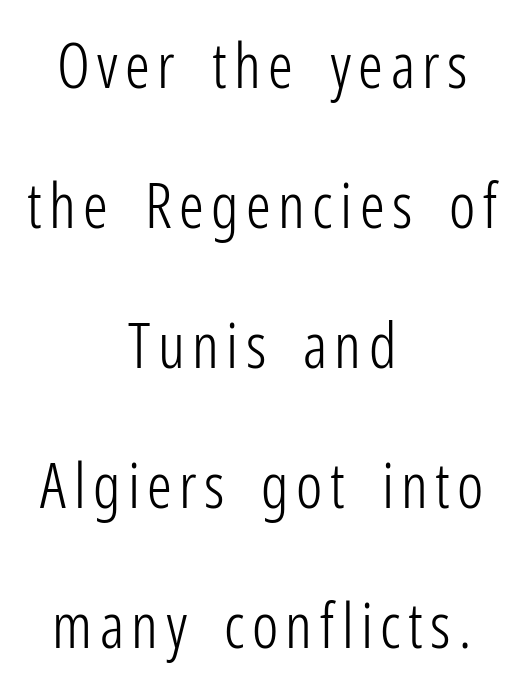
{"serif": "no", "italic": "no", "bold": "no", "weight": "light", "width": "condensed", "stroke_contrast": "low", "x_height": "medium", "monospaced": "no", "underline": "no", "align": "center", "line_spacing": "loose", "line_spacing_ratio": 2.26, "glyph_px": 62}
